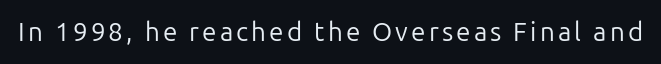
On a weight scale, this lands at 450 or below. The gap between lines stays unmarked. Notice how the stems are strictly vertical — no italics here.
